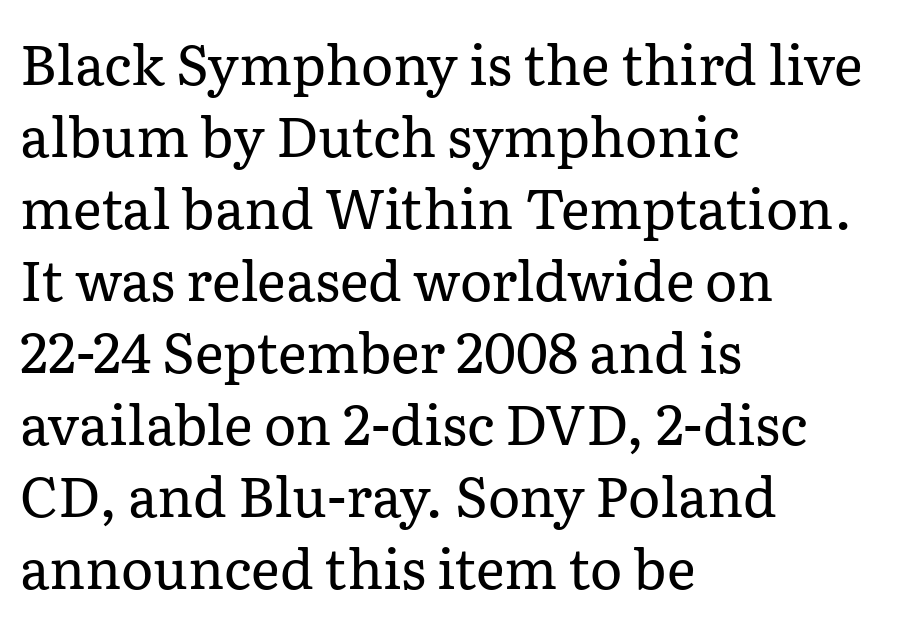
Q: Is the text bold? A: No.
Q: Is the text italic (slanted)? A: No, it is upright.
Q: Is the typeface a serif or a sans-serif typeface? A: Serif.
Q: Is the text underlined? A: No.
Q: How is the paragraph aligned? A: Left-aligned.
Q: Is the spacing between letters normal or unusually wide? A: Normal.
Q: Is the spacing between lines tight, normal or loose? A: Normal.
Q: Width (condensed, normal, or wide)? A: Normal.
Q: Stroke contrast? A: Low.
Q: x-height? A: Medium.
Q: Monospaced? A: No.
